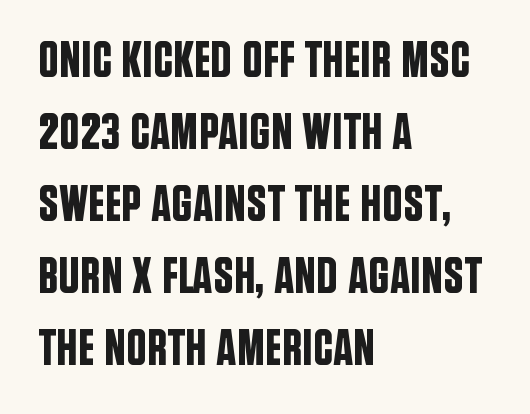
{"serif": "no", "italic": "no", "width": "condensed", "stroke_contrast": "low", "x_height": "large", "monospaced": "no", "underline": "no", "align": "left", "line_spacing": "normal", "line_spacing_ratio": 1.41, "letter_spacing": "normal", "letter_spacing_em": 0.0, "glyph_px": 51}
